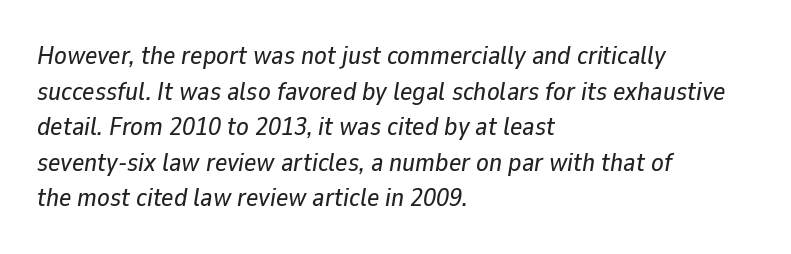
{"italic": "yes", "lean": "right", "slant_degrees": 9, "underline": "no", "align": "left", "line_spacing": "normal", "line_spacing_ratio": 1.37, "letter_spacing": "normal", "letter_spacing_em": 0.0, "glyph_px": 26}
